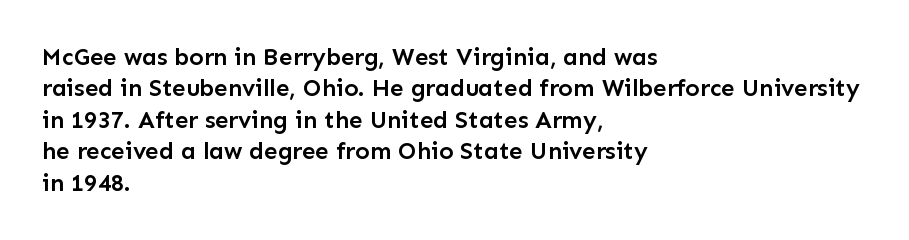
Q: Is the text bold? A: Semi-bold.
Q: Is the text italic (slanted)? A: No, it is upright.
Q: Is the text underlined? A: No.
Q: How is the paragraph aligned? A: Left-aligned.
Q: Is the spacing between letters normal or unusually wide? A: Normal.
Q: Is the spacing between lines tight, normal or loose? A: Normal.
